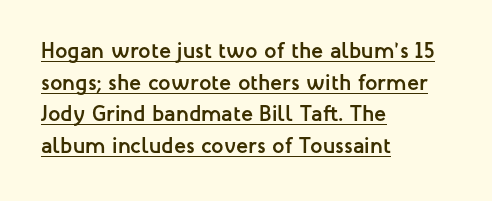
Q: Is the text bold? A: Yes.
Q: Is the text italic (slanted)? A: No, it is upright.
Q: Is the text underlined? A: Yes.
Q: How is the paragraph aligned? A: Left-aligned.
Q: Is the spacing between letters normal or unusually wide? A: Normal.
Q: Is the spacing between lines tight, normal or loose? A: Normal.
